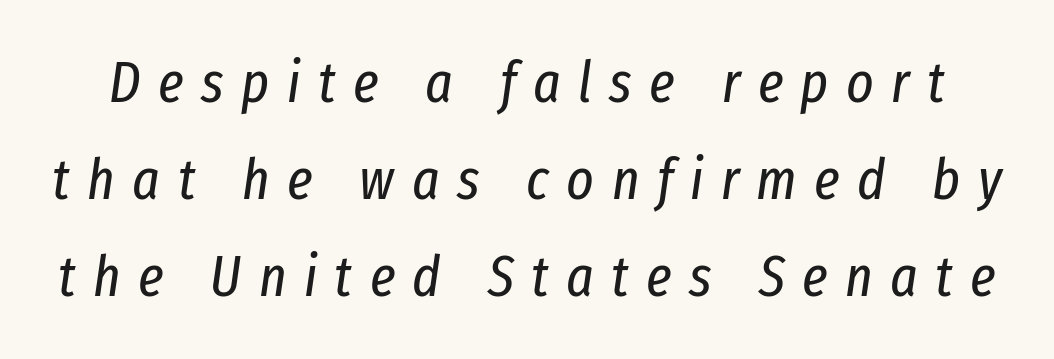
Q: Is the text bold? A: No.
Q: Is the text italic (slanted)? A: Yes, it leans right by about 8 degrees.
Q: Is the text underlined? A: No.
Q: Is the spacing between letters normal or unusually wide? A: Unusually wide.
Q: Is the spacing between lines tight, normal or loose? A: Normal.
Q: Width (condensed, normal, or wide)? A: Condensed.
Q: Stroke contrast? A: Low.
Q: x-height? A: Medium.
Q: Monospaced? A: No.
